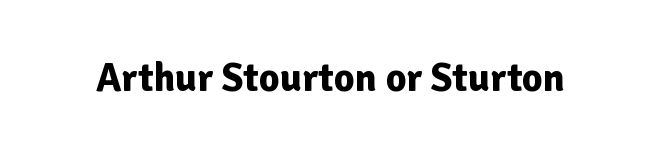
Q: Is the text bold? A: Yes.
Q: Is the text italic (slanted)? A: No, it is upright.
Q: Is the typeface a serif or a sans-serif typeface? A: Sans-serif.
Q: Is the text underlined? A: No.
Q: Is the spacing between letters normal or unusually wide? A: Normal.
Q: Width (condensed, normal, or wide)? A: Normal.
Q: Stroke contrast? A: Low.
Q: x-height? A: Medium.
Q: Monospaced? A: No.
